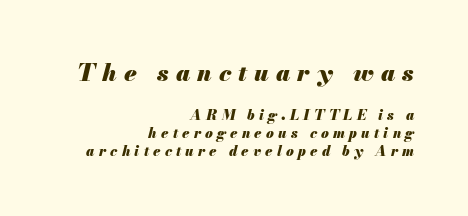
Q: Is the text bold? A: Yes.
Q: Is the text italic (slanted)? A: Yes, it leans right by about 13 degrees.
Q: Is the text underlined? A: No.
Q: How is the paragraph aligned? A: Right-aligned.
Q: Is the spacing between letters normal or unusually wide? A: Unusually wide.
Q: Is the spacing between lines tight, normal or loose? A: Normal.
Q: Which block of text is set in a larger size, the first (top) or the second (bottom)? A: The first (top) one.
